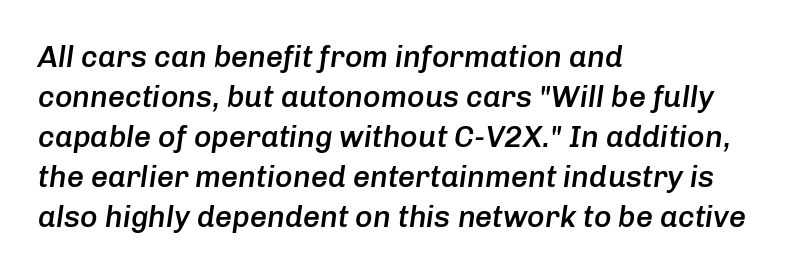
Inter-character spacing is left at the font's built-in metrics. Reading down the block, your eye returns to a fixed left position each line. Vertically, the passage feels balanced, rows spaced as you'd expect. The letters advance in unequal steps, a hallmark of proportional type.
